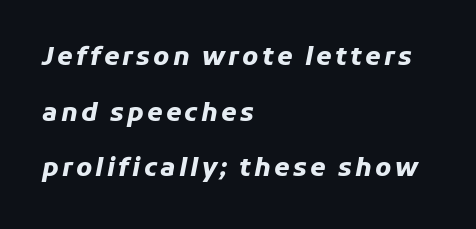
The image shows 25 px bold type, italic (leaning right); set left-aligned, loose line spacing (2.23x), not underlined.
